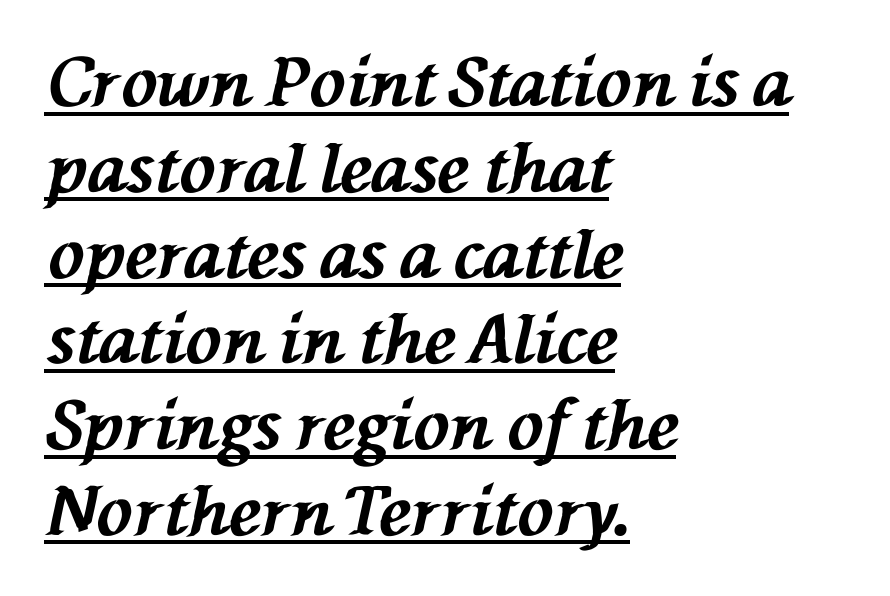
{"italic": "yes", "lean": "left", "slant_degrees": 76, "bold": "yes", "weight": "bold", "width": "normal", "stroke_contrast": "medium", "x_height": "medium", "monospaced": "no", "underline": "yes", "align": "left", "line_spacing": "normal", "line_spacing_ratio": 1.28, "letter_spacing": "normal", "letter_spacing_em": 0.0, "glyph_px": 67}
